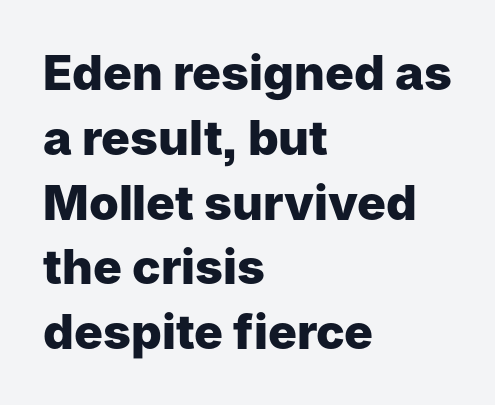
Q: Is the text bold? A: Yes.
Q: Is the text italic (slanted)? A: No, it is upright.
Q: Is the typeface a serif or a sans-serif typeface? A: Sans-serif.
Q: Is the text underlined? A: No.
Q: How is the paragraph aligned? A: Left-aligned.
Q: Is the spacing between letters normal or unusually wide? A: Normal.
Q: Is the spacing between lines tight, normal or loose? A: Normal.
Q: Width (condensed, normal, or wide)? A: Normal.
Q: Stroke contrast? A: Low.
Q: x-height? A: Medium.
Q: Monospaced? A: No.
